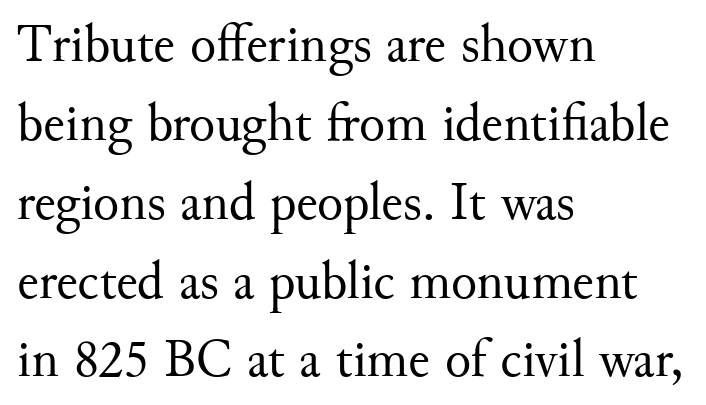
The image shows 54 px regular-weight serif type, upright; set left-aligned, normal line spacing (1.46x), normal letter spacing, not underlined; medium stroke contrast and a small x-height.
